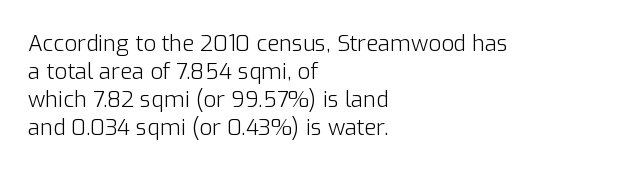
No extra ink here — the face is not bold. Students, observe: this is what conventionally led text looks like. Visually the block forms a straight wall on the left and a jagged coastline on the right. Clear beneath every line of the passage.
